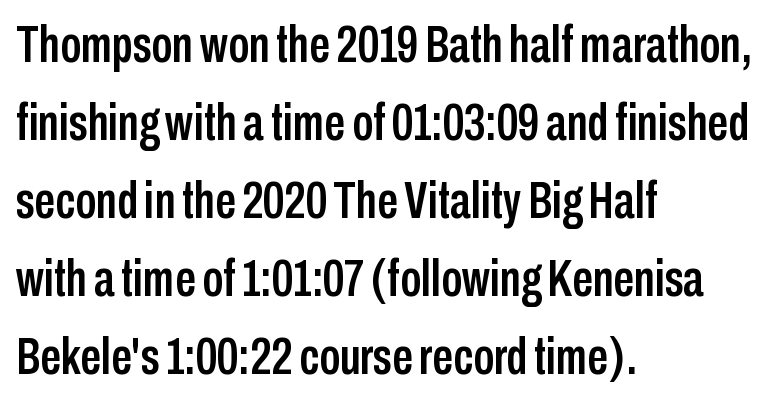
Spacing verdict: proportional, widths tailored to each character. Summary of vertical rhythm: regular, with standard interline spacing. The rendering keeps characters at their native spacing. The specimen reads as upright at a glance. A clean baseline with only descenders dipping below it.
